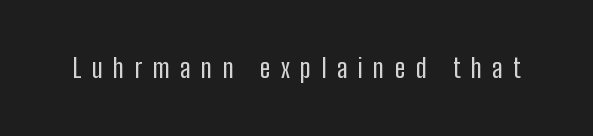
The image shows 26 px text type, upright; set unusually wide letter spacing (+0.4 em), not underlined.
